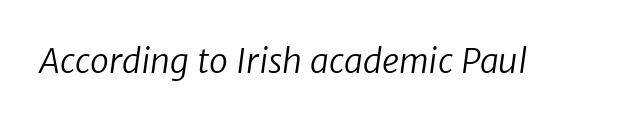
The image shows 34 px regular-weight sans-serif type; set normal letter spacing, not underlined; low stroke contrast and a medium x-height.
